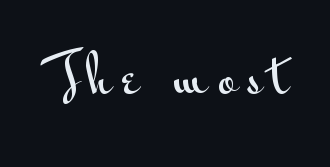
Check where the strokes stop: nothing finishes them off — pure sans. Just letters on the line, the space beneath them empty. These lines have a slow, spaced-out rhythm from letter to letter. The passage shown is typed in a proportional face where columns would drift.
